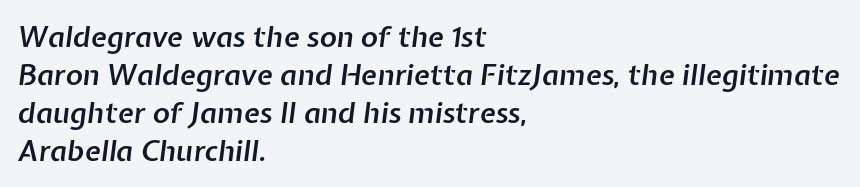
These lines are rendered in a variable-pitch font. Bare-footed words on every line. Quick note: italic. The horizontal fit of the characters is conventional and even.
